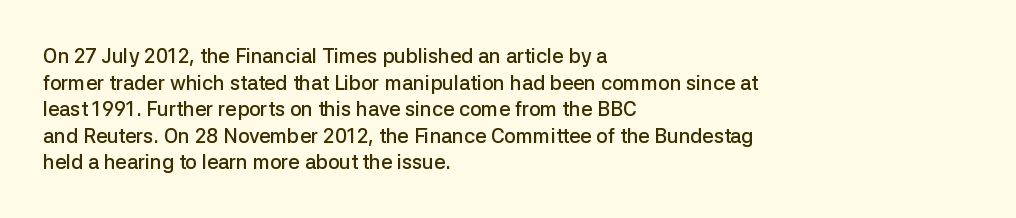
Q: Is the text bold? A: Semi-bold.
Q: Is the text italic (slanted)? A: No, it is upright.
Q: Is the text underlined? A: No.
Q: How is the paragraph aligned? A: Left-aligned.
Q: Is the spacing between letters normal or unusually wide? A: Normal.
Q: Is the spacing between lines tight, normal or loose? A: Normal.
